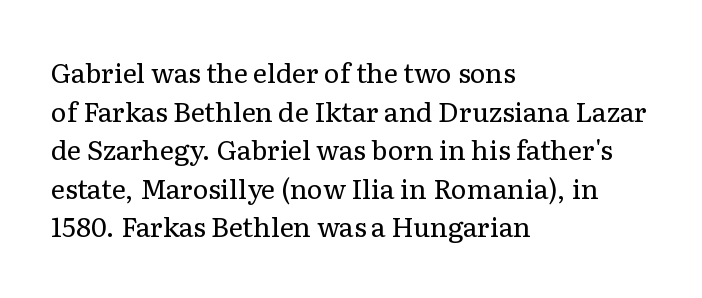
{"italic": "no", "bold": "no", "underline": "no", "align": "left", "line_spacing": "normal", "line_spacing_ratio": 1.43, "letter_spacing": "normal", "letter_spacing_em": 0.0, "glyph_px": 27}
